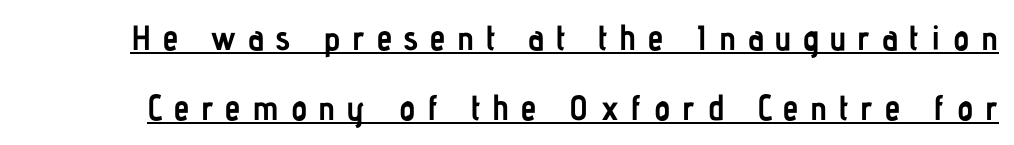
{"serif": "no", "italic": "no", "bold": "yes", "weight": "semibold", "width": "condensed", "stroke_contrast": "low", "x_height": "medium", "monospaced": "no", "underline": "yes", "line_spacing": "loose", "line_spacing_ratio": 2.0, "letter_spacing": "wide", "letter_spacing_em": 0.33, "glyph_px": 35}
